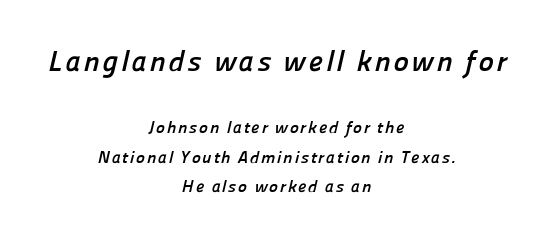
The image shows 29 px semibold sans-serif type; set centered, line spacing 1.73x, not underlined; the first (top) block is 1.71x larger; low stroke contrast and a medium x-height.
